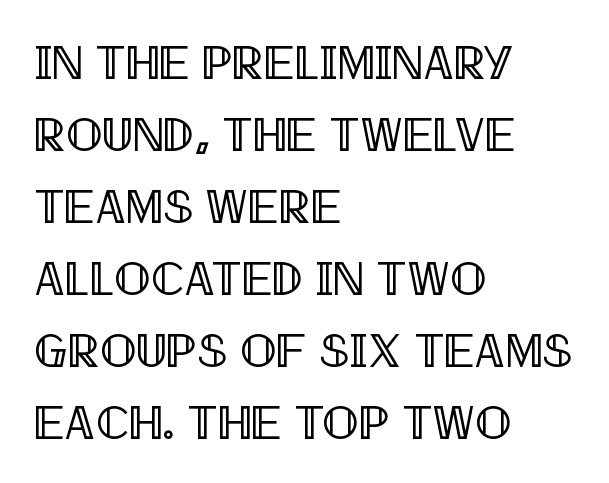
Q: Is the text italic (slanted)? A: No, it is upright.
Q: Is the text underlined? A: No.
Q: How is the paragraph aligned? A: Left-aligned.
Q: Is the spacing between letters normal or unusually wide? A: Normal.
Q: Is the spacing between lines tight, normal or loose? A: Normal.
Q: Width (condensed, normal, or wide)? A: Condensed.
Q: x-height? A: Large.
Q: Monospaced? A: No.
